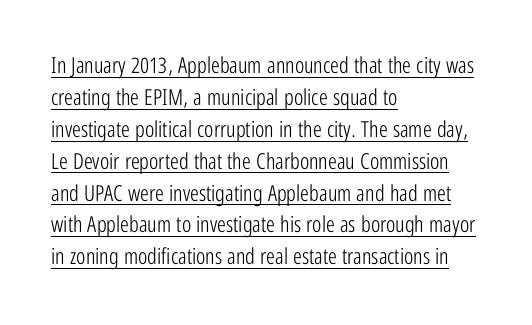
Q: Is the text bold? A: No.
Q: Is the text italic (slanted)? A: No, it is upright.
Q: Is the text underlined? A: Yes.
Q: How is the paragraph aligned? A: Left-aligned.
Q: Is the spacing between letters normal or unusually wide? A: Normal.
Q: Is the spacing between lines tight, normal or loose? A: Normal.
